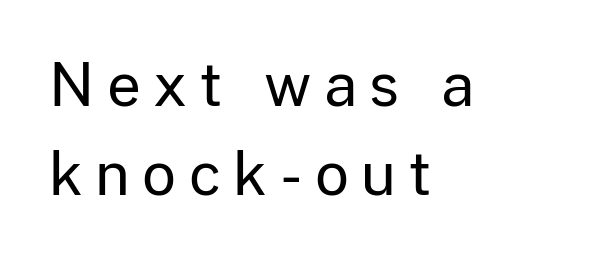
{"serif": "no", "italic": "no", "bold": "no", "weight": "regular", "width": "normal", "stroke_contrast": "low", "x_height": "medium", "monospaced": "no", "underline": "no", "align": "left", "line_spacing": "normal", "line_spacing_ratio": 1.51, "letter_spacing": "wide", "letter_spacing_em": 0.21, "glyph_px": 59}
